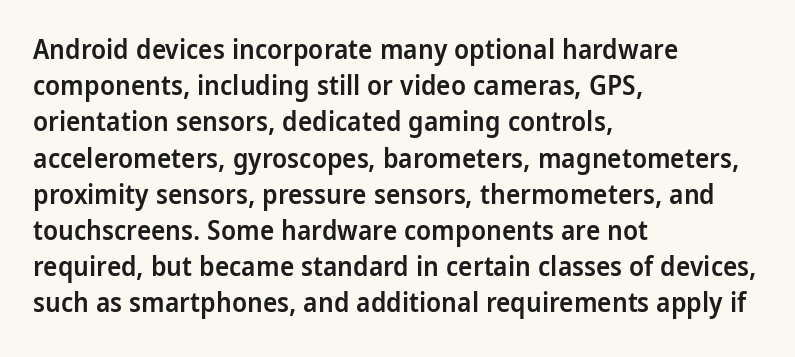
Q: Is the text bold? A: Semi-bold.
Q: Is the text italic (slanted)? A: No, it is upright.
Q: Is the text underlined? A: No.
Q: How is the paragraph aligned? A: Left-aligned.
Q: Is the spacing between letters normal or unusually wide? A: Normal.
Q: Is the spacing between lines tight, normal or loose? A: Normal.
